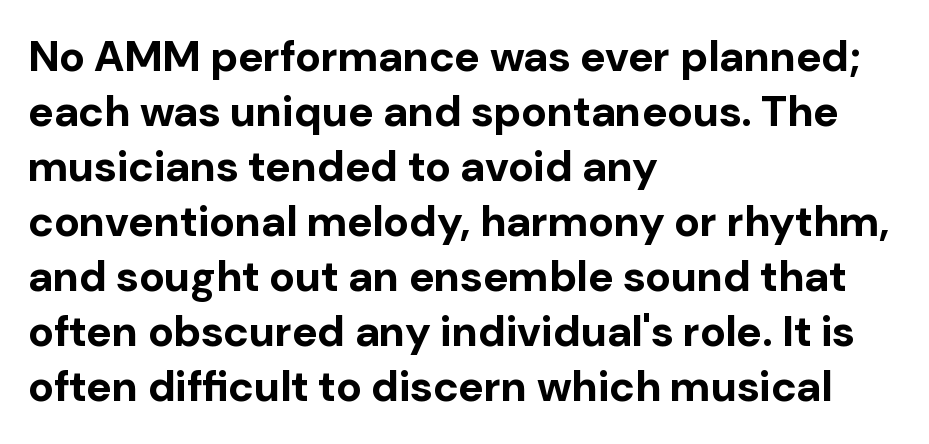
Q: Is the text bold? A: Yes.
Q: Is the text italic (slanted)? A: No, it is upright.
Q: Is the typeface a serif or a sans-serif typeface? A: Sans-serif.
Q: Is the text underlined? A: No.
Q: How is the paragraph aligned? A: Left-aligned.
Q: Is the spacing between letters normal or unusually wide? A: Normal.
Q: Is the spacing between lines tight, normal or loose? A: Normal.
Q: Width (condensed, normal, or wide)? A: Normal.
Q: Stroke contrast? A: Low.
Q: x-height? A: Medium.
Q: Monospaced? A: No.
